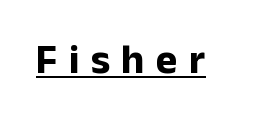
{"serif": "no", "italic": "no", "bold": "yes", "weight": "bold", "width": "normal", "stroke_contrast": "low", "x_height": "medium", "monospaced": "no", "underline": "yes", "letter_spacing": "wide", "letter_spacing_em": 0.28, "glyph_px": 41}
